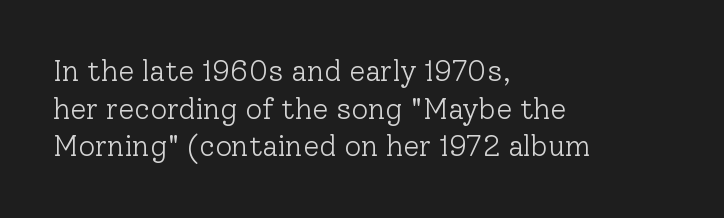
Compared with typical paragraphs, the rows here are spaced about the same. Students, note that the glyphs here touch the page at normal intervals. The rendering uses natural spacing where letterforms have individual widths. The rendering anchors every line to the left-hand side.
